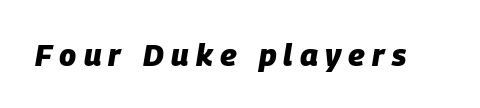
The baseline area is clear. Observe the lean: these are italic letterforms. This rendering widens character spacing well past its baseline value. Compared with an ordinary text face, these strokes are far heavier — a full bold. Note the varied advance widths — an 'i' is clearly narrower than an 'm'.
